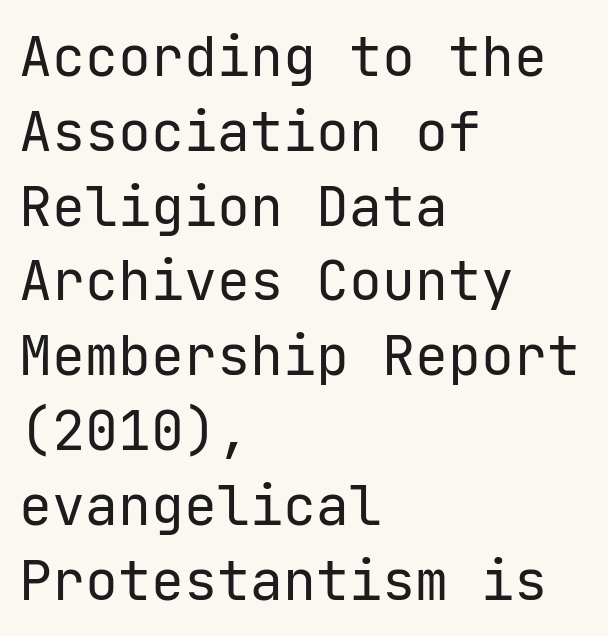
Q: Is the text bold? A: No.
Q: Is the text italic (slanted)? A: No, it is upright.
Q: Is the typeface a serif or a sans-serif typeface? A: Sans-serif.
Q: Is the text underlined? A: No.
Q: How is the paragraph aligned? A: Left-aligned.
Q: Is the spacing between letters normal or unusually wide? A: Normal.
Q: Is the spacing between lines tight, normal or loose? A: Normal.
Q: Width (condensed, normal, or wide)? A: Normal.
Q: Stroke contrast? A: Low.
Q: x-height? A: Medium.
